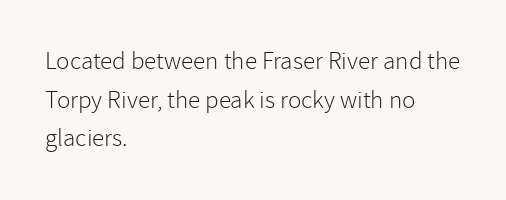
The image shows 25 px text type, upright; set left-aligned, normal line spacing (1.55x), normal letter spacing, not underlined.
